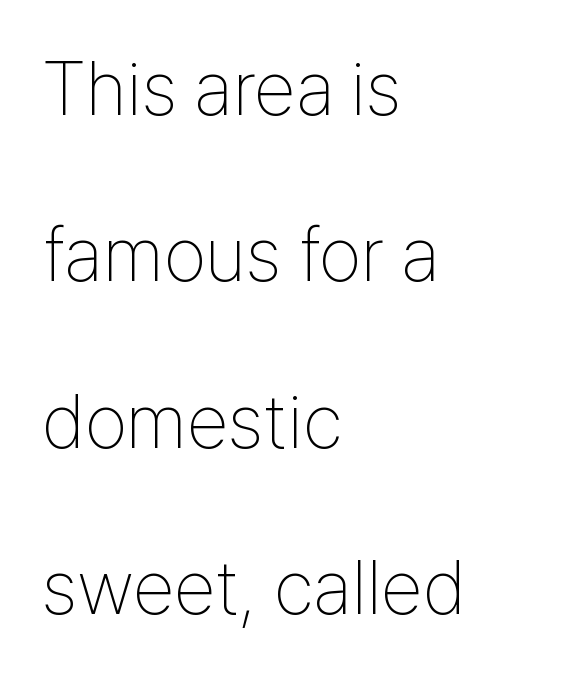
Here the designer chose a conventional face with non-uniform glyph widths. The passage shown has conventional tracking throughout. Italic: no, the glyphs are upright roman. Unbolded letterforms with no extra heft.
